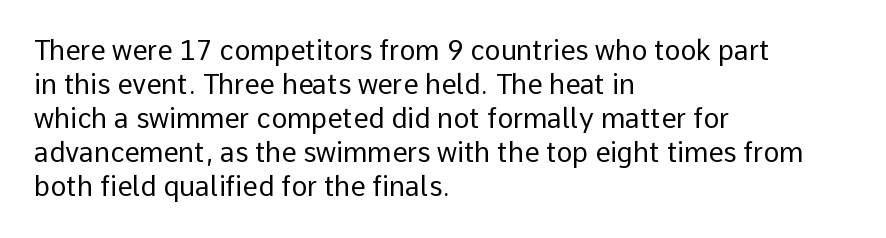
Vertically, the passage feels balanced, rows spaced as you'd expect. The strip under each line holds only bare page. Weight: in the light-to-regular range. Glyph-to-glyph distance matches everyday printed text.
